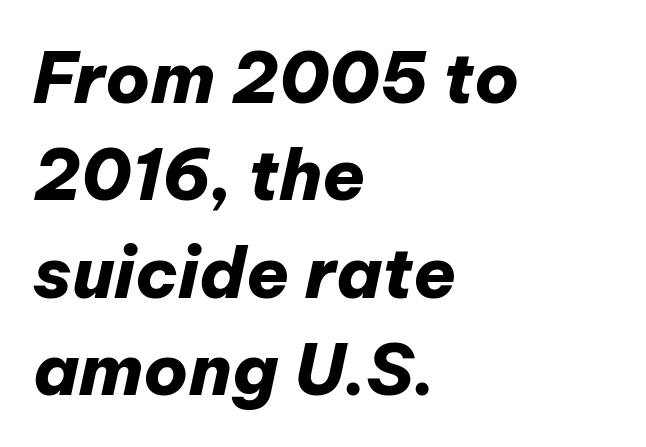
{"italic": "yes", "lean": "right", "slant_degrees": 12, "bold": "yes", "weight": "heavy", "width": "normal", "stroke_contrast": "low", "x_height": "medium", "monospaced": "no", "underline": "no", "align": "left", "line_spacing": "normal", "line_spacing_ratio": 1.39, "letter_spacing": "normal", "letter_spacing_em": 0.0, "glyph_px": 70}
